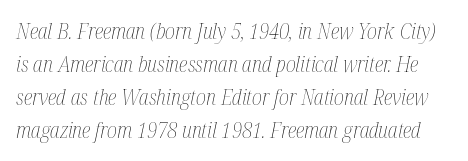
Q: Is the text bold? A: No.
Q: Is the text italic (slanted)? A: Yes, it leans right by about 12 degrees.
Q: Is the text underlined? A: No.
Q: Is the spacing between letters normal or unusually wide? A: Normal.
Q: Is the spacing between lines tight, normal or loose? A: Normal.
